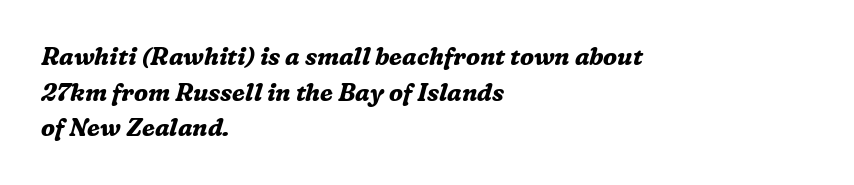
The image shows 24 px bold type, italic (leaning right); set left-aligned, normal line spacing (1.48x), normal letter spacing, not underlined.
